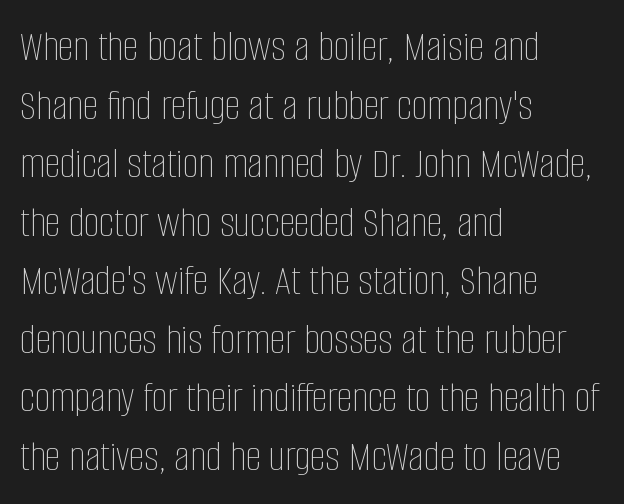
{"italic": "no", "bold": "no", "weight": "thin", "width": "condensed", "stroke_contrast": "low", "x_height": "large", "monospaced": "no", "underline": "no", "align": "left", "line_spacing": "normal", "line_spacing_ratio": 1.33, "letter_spacing": "normal", "letter_spacing_em": 0.0, "glyph_px": 44}
